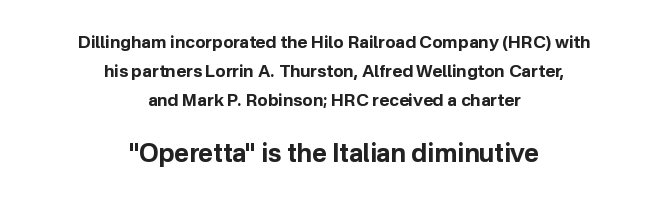
The image shows 25 px bold type, upright; set centered, line spacing 1.72x, normal letter spacing, not underlined; the second (bottom) block is 1.47x larger.
